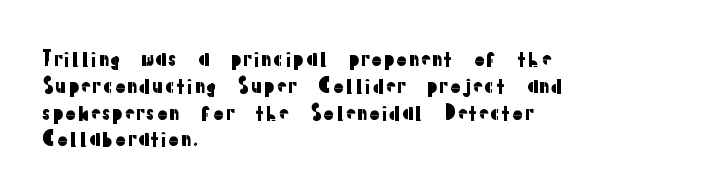
The vertical gap from one line to the next is medium. The letters sit at their default tracking, neither squeezed nor spread. A student would call this left alignment; a typographer would say flush left, rag right. Does the lettering tilt? It doesn't — this is upright.
